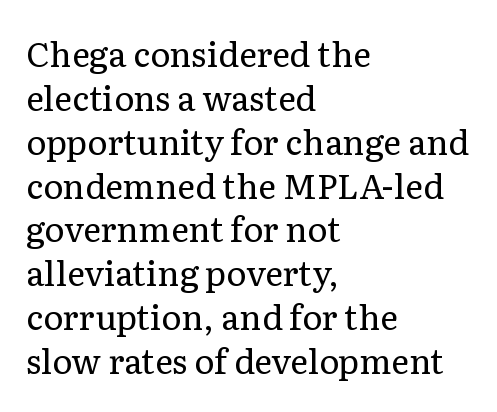
The image shows 34 px regular-weight serif type, upright; set left-aligned, normal line spacing (1.29x), normal letter spacing, not underlined; low stroke contrast and a medium x-height.
